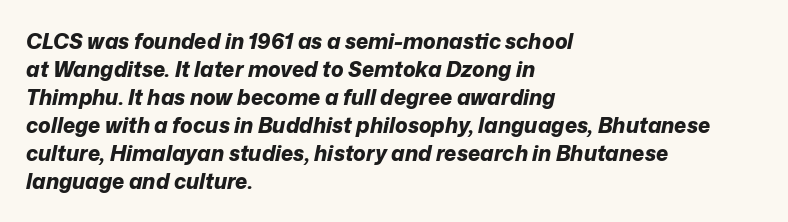
The image shows 21 px bold type, italic (leaning right); set left-aligned, normal line spacing (1.33x), normal letter spacing, not underlined.
